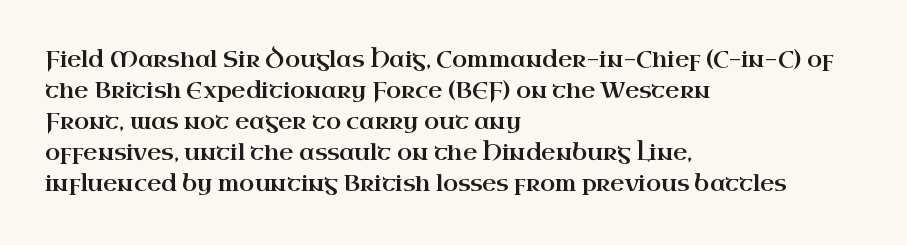
Q: Is the text italic (slanted)? A: No, it is upright.
Q: Is the text underlined? A: No.
Q: How is the paragraph aligned? A: Left-aligned.
Q: Is the spacing between letters normal or unusually wide? A: Normal.
Q: Is the spacing between lines tight, normal or loose? A: Normal.
